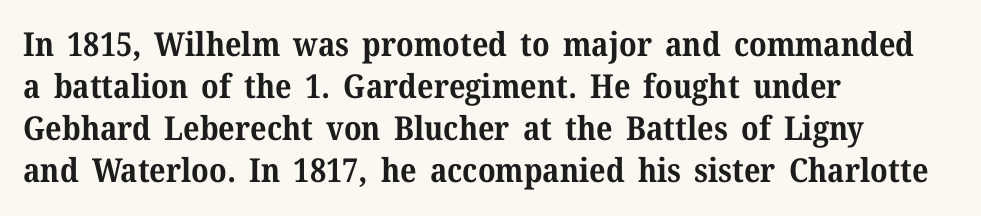
{"serif": "yes", "italic": "no", "bold": "yes", "weight": "bold", "width": "normal", "stroke_contrast": "medium", "x_height": "medium", "monospaced": "no", "underline": "no", "align": "left", "line_spacing": "normal", "line_spacing_ratio": 1.27, "letter_spacing": "normal", "letter_spacing_em": 0.0, "glyph_px": 33}
